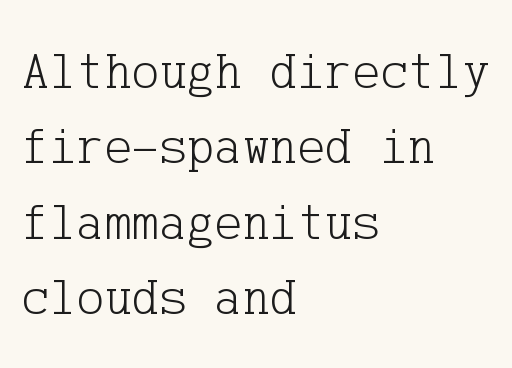
Does the copy run flush right? No — it runs flush left. The specimen omits any rule beneath the text block's lines. Is the letter spacing exaggerated? No — it looks like the ordinary default. Tall strokes in this sample are plumb rather than angled. Compared with typical paragraphs, the rows here are spaced about the same. The letters look calm and open, with moderate or lighter stems.
